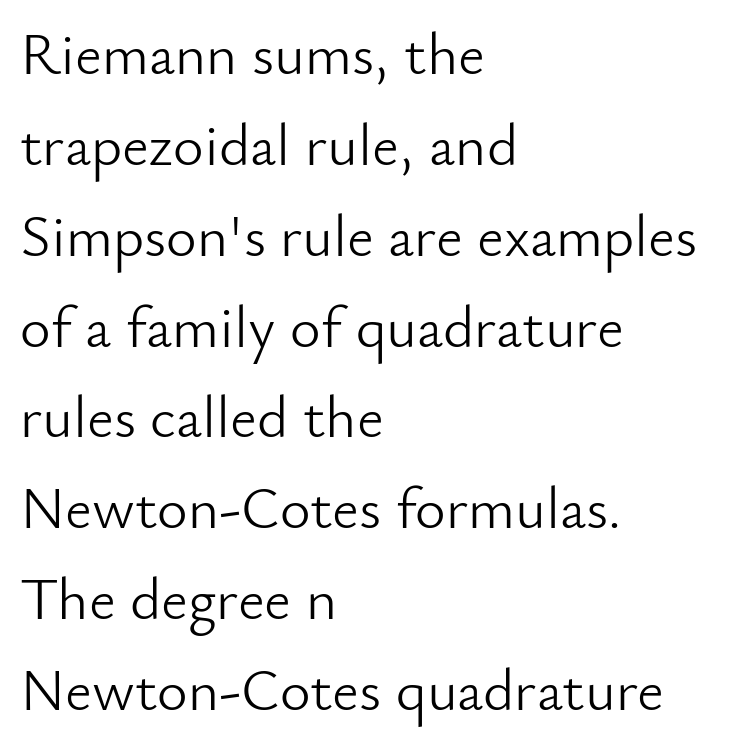
Q: Is the text bold? A: No.
Q: Is the text italic (slanted)? A: No, it is upright.
Q: Is the typeface a serif or a sans-serif typeface? A: Sans-serif.
Q: Is the text underlined? A: No.
Q: How is the paragraph aligned? A: Left-aligned.
Q: Is the spacing between letters normal or unusually wide? A: Normal.
Q: Is the spacing between lines tight, normal or loose? A: Normal.
Q: Width (condensed, normal, or wide)? A: Normal.
Q: Stroke contrast? A: Low.
Q: x-height? A: Small.
Q: Monospaced? A: No.
